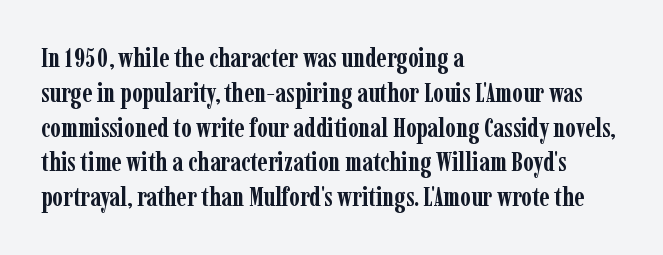
The image shows 27 px bold type, upright; set left-aligned, normal line spacing (1.29x), normal letter spacing, not underlined.
